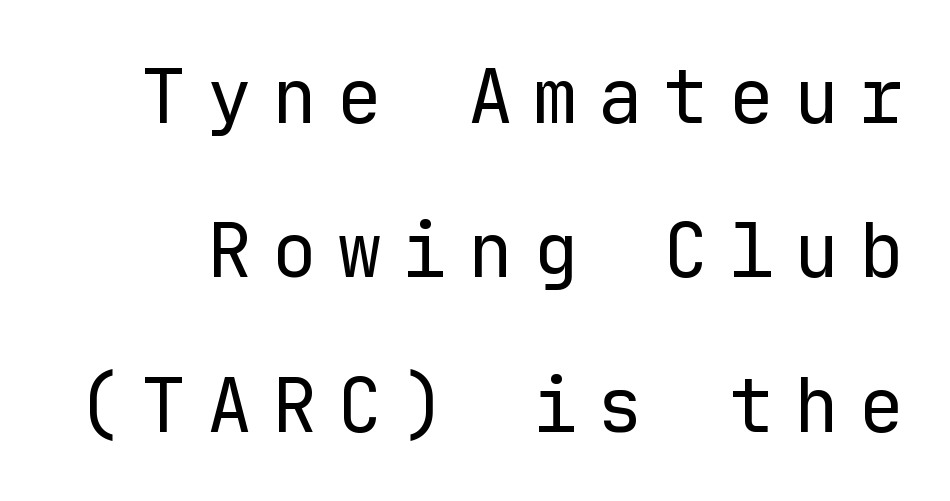
These lines stand farther apart than default settings would place them. Stem width sits at or under what a default text font uses. The glyphs are unaccompanied by any horizontal stroke below them. The characters display no serif detailing; their extremities are plain. The passage shown has open, widely tracked lettering throughout.
